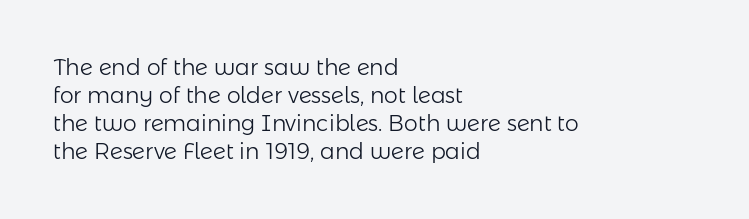
Q: Is the text bold? A: No.
Q: Is the text italic (slanted)? A: No, it is upright.
Q: Is the text underlined? A: No.
Q: How is the paragraph aligned? A: Left-aligned.
Q: Is the spacing between letters normal or unusually wide? A: Normal.
Q: Is the spacing between lines tight, normal or loose? A: Normal.
